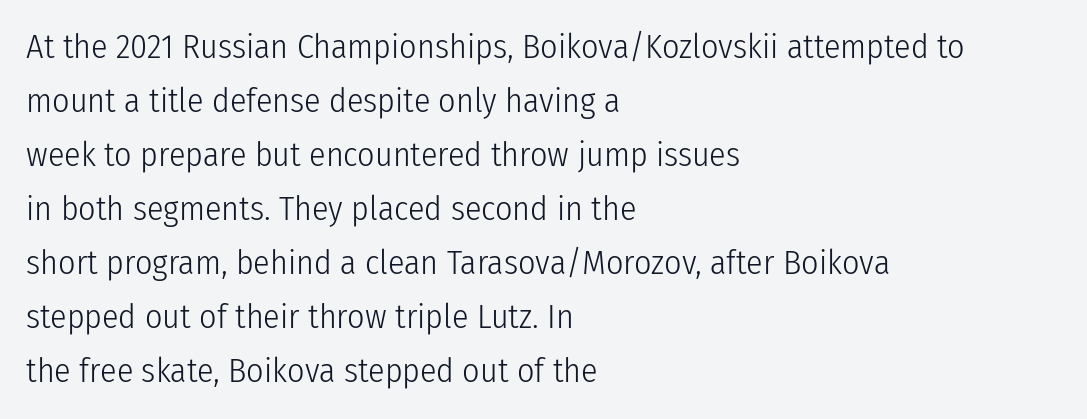
{"serif": "no", "italic": "no", "bold": "no", "weight": "light", "width": "condensed", "stroke_contrast": "low", "x_height": "medium", "monospaced": "no", "underline": "no", "align": "left", "line_spacing": "normal", "line_spacing_ratio": 1.59, "letter_spacing": "normal", "letter_spacing_em": 0.0, "glyph_px": 34}
